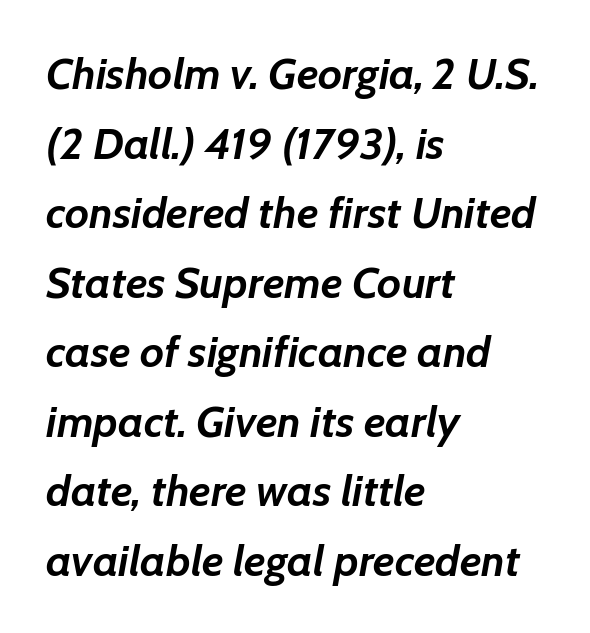
The image shows 44 px semibold type, italic (leaning right); set left-aligned, normal line spacing (1.58x), normal letter spacing, not underlined; low stroke contrast and a medium x-height.
